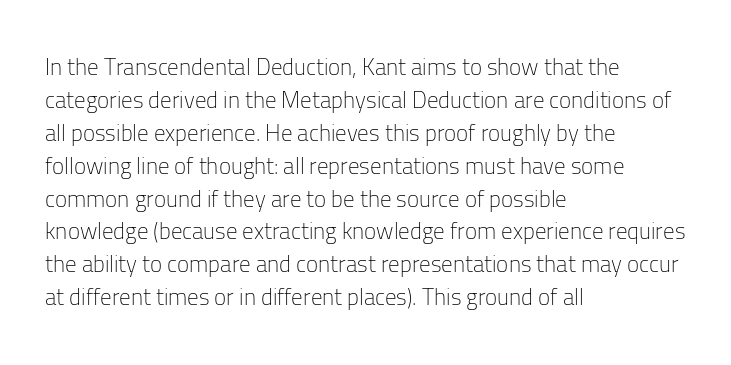
{"italic": "no", "bold": "no", "underline": "no", "align": "left", "line_spacing": "normal", "line_spacing_ratio": 1.43, "letter_spacing": "normal", "letter_spacing_em": 0.0, "glyph_px": 23}
